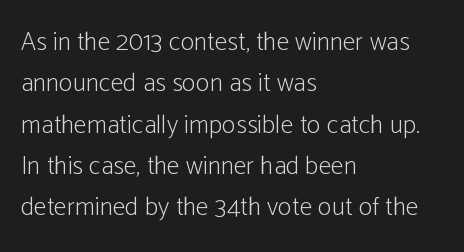
Each stroke keeps to a modest, everyday thickness or less. Whoever set this chose a conventional vertical rhythm. Caption: multi-line text, flush left, ragged right. Underlining? Definitely not there.
